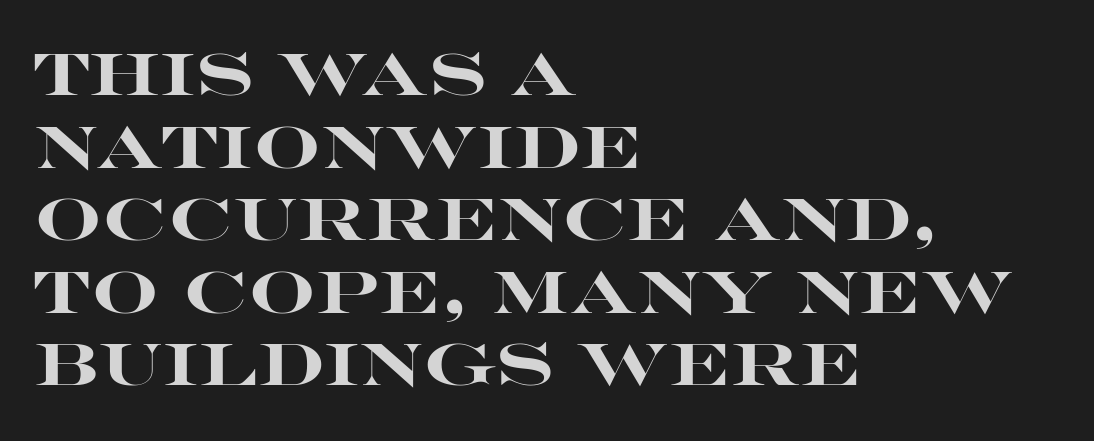
{"italic": "no", "bold": "yes", "weight": "heavy", "width": "wide", "stroke_contrast": "high", "x_height": "large", "monospaced": "no", "underline": "no", "align": "left", "line_spacing_ratio": 1.23, "letter_spacing": "normal", "letter_spacing_em": 0.0, "glyph_px": 59}
